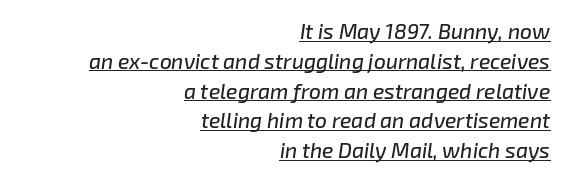
Posture: slanted. Beneath each row of characters lies a ruled line. The rows are spaced the way most documents space them. Honestly, the letter spacing is just normal — you wouldn't notice it. Line ends are locked; line starts wander.
